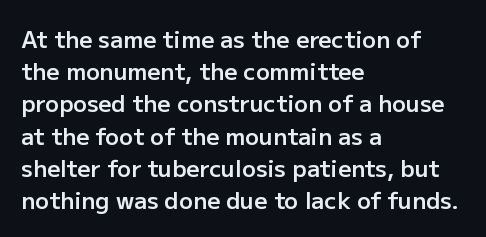
{"italic": "no", "bold": "semi", "underline": "no", "align": "left", "line_spacing": "normal", "line_spacing_ratio": 1.4, "letter_spacing": "normal", "letter_spacing_em": 0.0, "glyph_px": 23}
